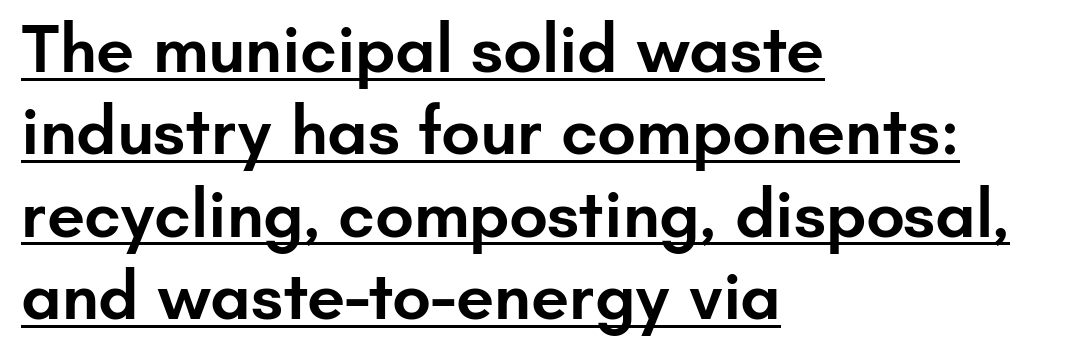
The image shows 68 px semibold sans-serif type, upright; set left-aligned, line spacing 1.21x, normal letter spacing, underlined; low stroke contrast and a small x-height.
